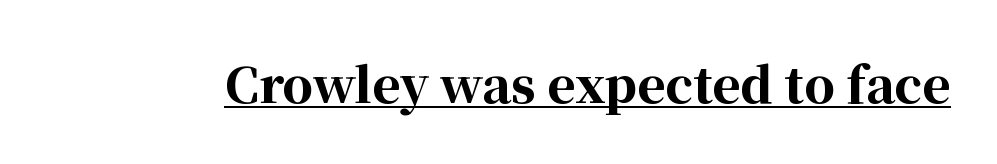
Does the lettering tilt? It doesn't — this is upright. Does extra space separate the letters? No, they use regular spacing. Look at the bottom of the vertical strokes: they flare into serifs here. The rendering uses natural spacing where letterforms have individual widths. Heavy-handed strokes throughout: this text is bold.
